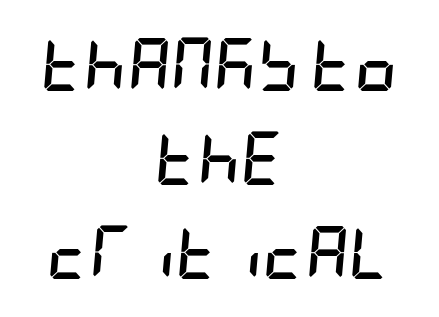
The image shows 53 px semibold, condensed type, italic (leaning right); set centered, line spacing 1.77x, normal letter spacing, not underlined; low stroke contrast and a large x-height.
